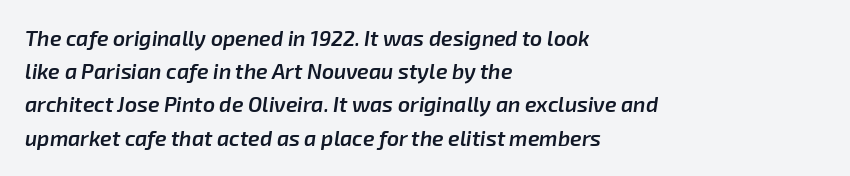
There's an unmistakable incline to the writing here. Typeset ragged right — the left edge is the straight one. The lines sit at an ordinary, default distance from one another. This rendering leaves character spacing at its baseline value. This rendering features lettering with no underline.
